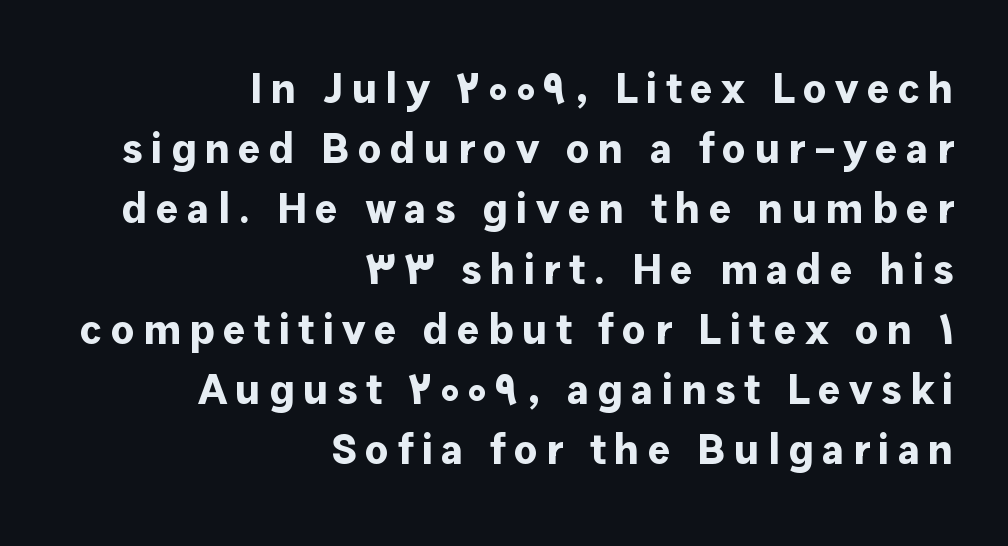
The image shows 43 px bold sans-serif type, upright; set right-aligned, normal line spacing (1.4x), not underlined; low stroke contrast and a medium x-height.
